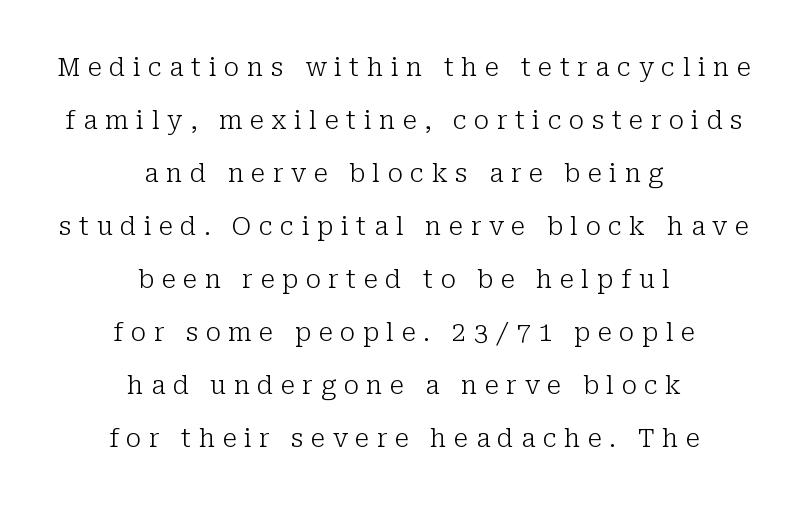
Q: Is the text bold? A: No.
Q: Is the text italic (slanted)? A: No, it is upright.
Q: Is the text underlined? A: No.
Q: How is the paragraph aligned? A: Centered.
Q: Is the spacing between letters normal or unusually wide? A: Unusually wide.
Q: Is the spacing between lines tight, normal or loose? A: Loose.
